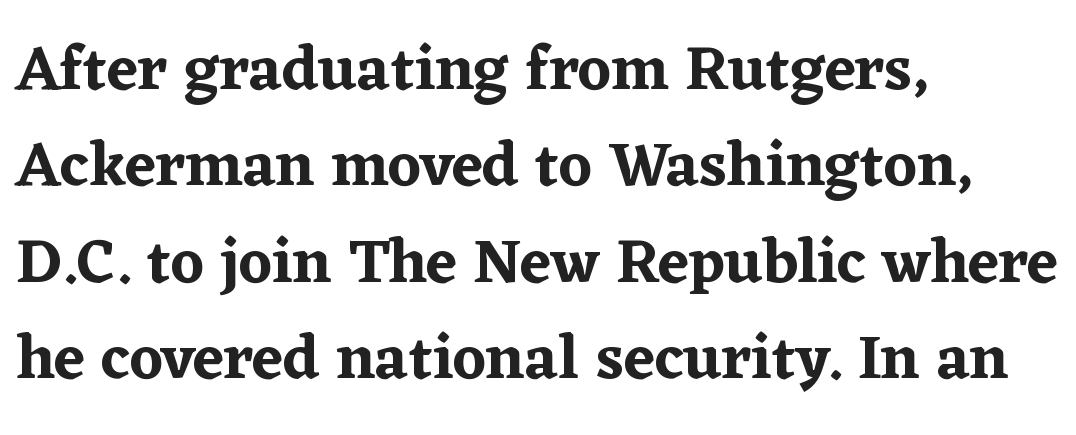
{"serif": "yes", "italic": "no", "width": "normal", "stroke_contrast": "low", "x_height": "medium", "monospaced": "no", "underline": "no", "align": "left", "line_spacing": "normal", "line_spacing_ratio": 1.53, "letter_spacing": "normal", "letter_spacing_em": 0.0, "glyph_px": 63}
